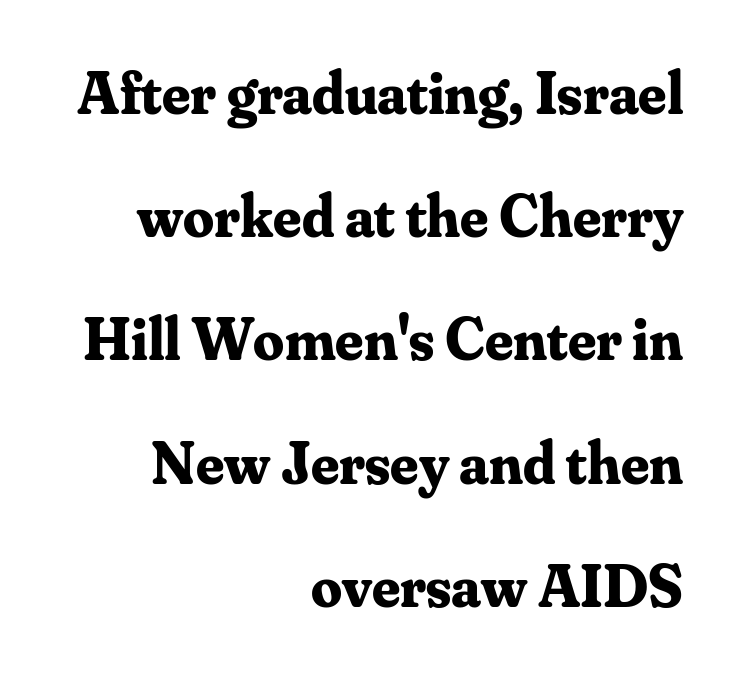
The image shows 61 px bold serif type, upright; set right-aligned, loose line spacing (2.02x), normal letter spacing, not underlined; medium stroke contrast and a small x-height.
